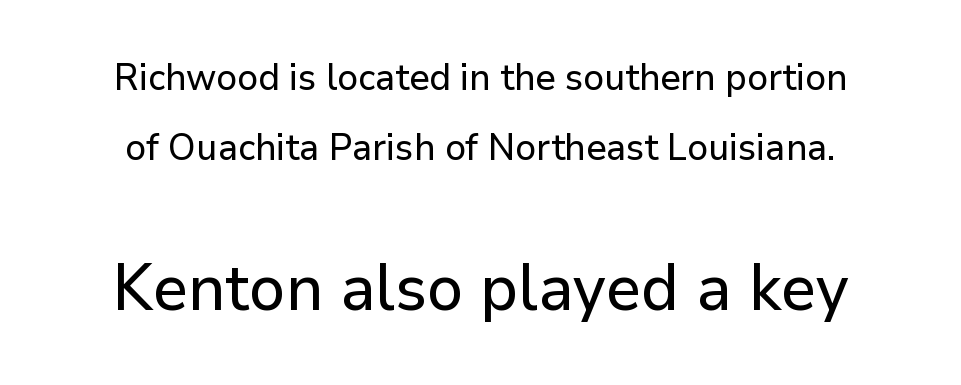
The face used here is proportionally spaced, like ordinary book or web type. Every character sits straight up, as roman type does. No extra tracking has been applied to these lines. The second block has been scaled up relative to the first. Glance below the letters and you will spot only blank space.
